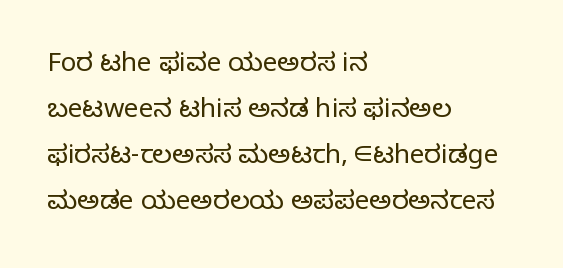
Look at the tracking — it's just the regular setting, nothing added. Each stroke keeps to a modest, everyday thickness or less. The compositor pushed each line to the left boundary. The font's upright variant was chosen for this text. A clean baseline with only descenders dipping below it.
